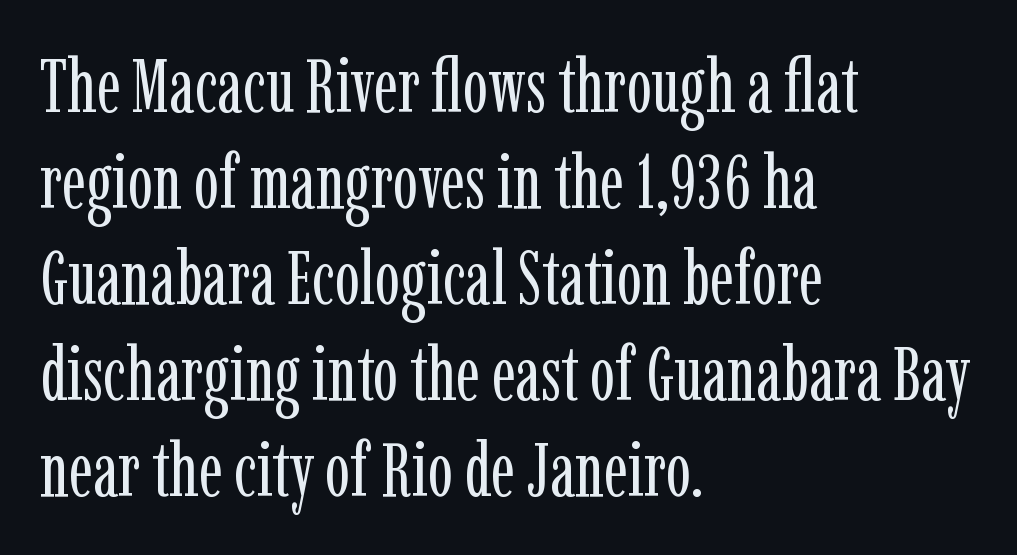
{"serif": "yes", "italic": "no", "bold": "no", "weight": "regular", "width": "condensed", "stroke_contrast": "low", "x_height": "medium", "monospaced": "no", "underline": "no", "align": "left", "line_spacing": "normal", "line_spacing_ratio": 1.28, "letter_spacing": "normal", "letter_spacing_em": 0.0, "glyph_px": 75}
